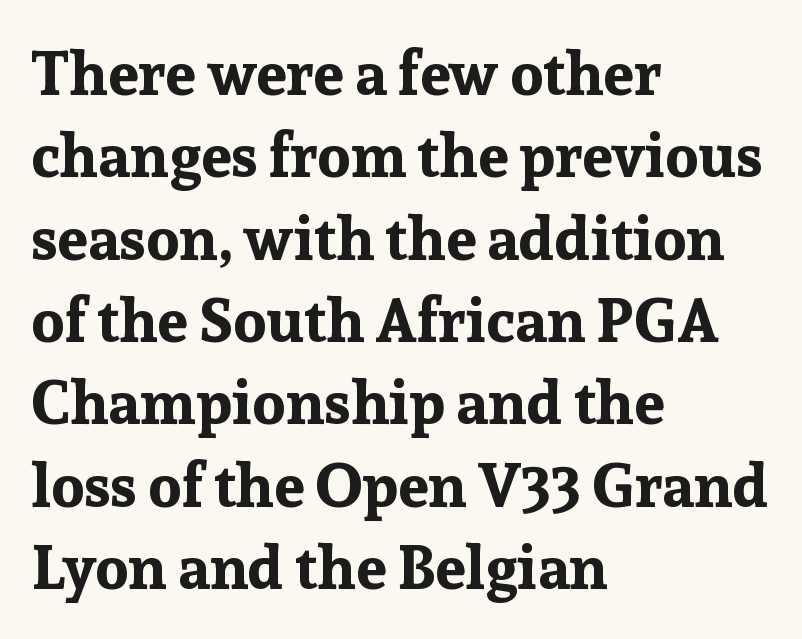
The image shows 61 px bold serif type, upright; set left-aligned, normal line spacing (1.35x), normal letter spacing, not underlined; low stroke contrast and a medium x-height.
